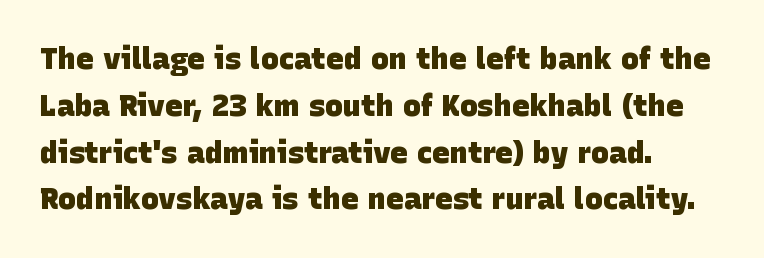
Q: Is the text bold? A: Yes.
Q: Is the typeface a serif or a sans-serif typeface? A: Sans-serif.
Q: Is the text underlined? A: No.
Q: How is the paragraph aligned? A: Left-aligned.
Q: Is the spacing between letters normal or unusually wide? A: Normal.
Q: Is the spacing between lines tight, normal or loose? A: Normal.
Q: Width (condensed, normal, or wide)? A: Normal.
Q: Stroke contrast? A: Low.
Q: x-height? A: Large.
Q: Monospaced? A: No.
